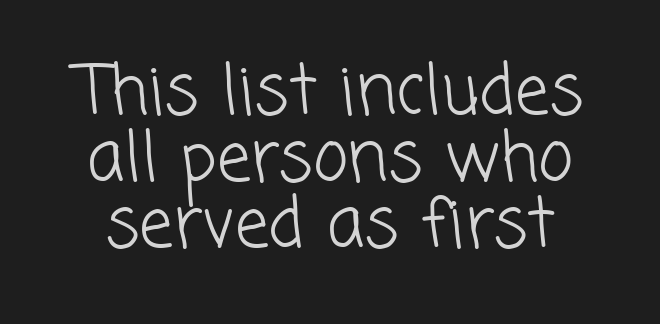
{"serif": "no", "bold": "no", "weight": "light", "width": "normal", "stroke_contrast": "low", "x_height": "medium", "monospaced": "no", "underline": "no", "align": "center", "line_spacing": "tight", "line_spacing_ratio": 0.98, "letter_spacing": "normal", "letter_spacing_em": 0.0, "glyph_px": 68}
